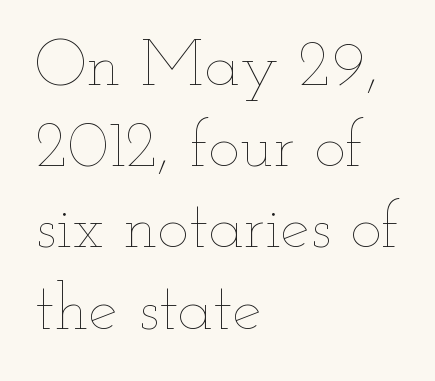
{"italic": "no", "bold": "no", "weight": "thin", "width": "wide", "stroke_contrast": "low", "x_height": "small", "monospaced": "no", "underline": "no", "align": "left", "line_spacing_ratio": 1.23, "letter_spacing": "normal", "letter_spacing_em": 0.0, "glyph_px": 66}
